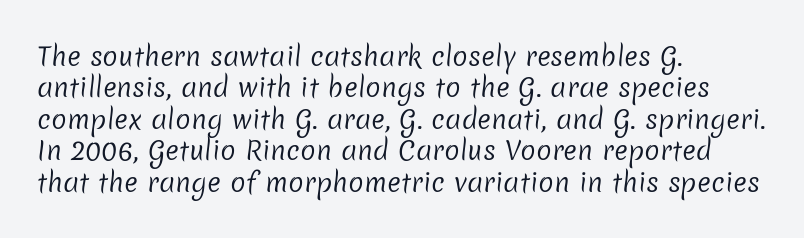
The image shows 26 px text type; set left-aligned, line spacing 1.21x, normal letter spacing, not underlined.
